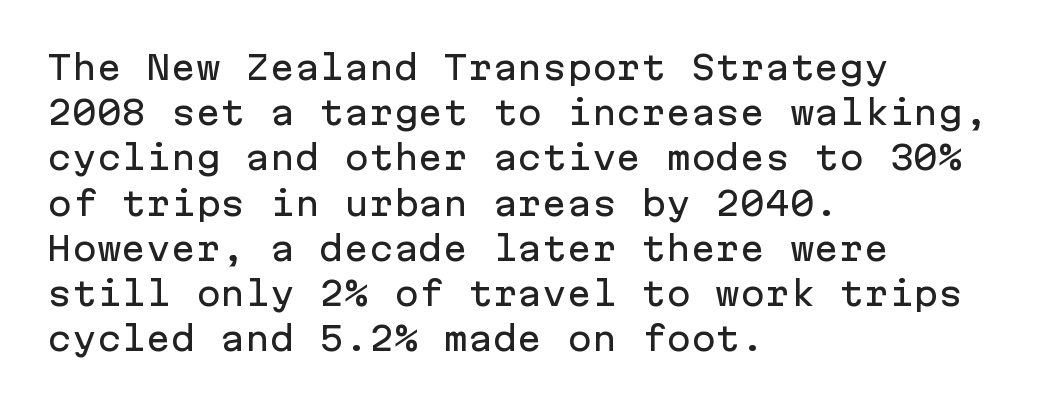
{"serif": "no", "italic": "no", "width": "normal", "stroke_contrast": "low", "x_height": "medium", "monospaced": "yes", "underline": "no", "align": "left", "line_spacing": "normal", "line_spacing_ratio": 1.37, "letter_spacing": "normal", "letter_spacing_em": 0.0, "glyph_px": 33}
